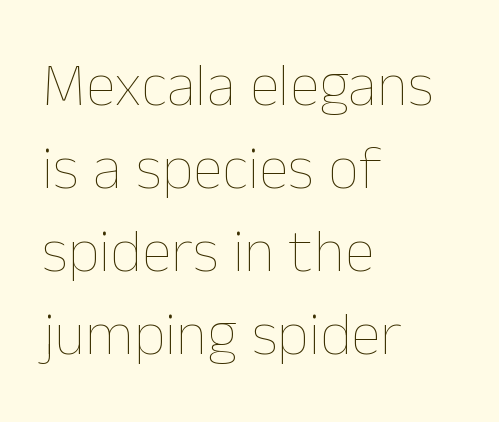
Q: Is the text bold? A: No.
Q: Is the text italic (slanted)? A: No, it is upright.
Q: Is the text underlined? A: No.
Q: How is the paragraph aligned? A: Left-aligned.
Q: Is the spacing between letters normal or unusually wide? A: Normal.
Q: Is the spacing between lines tight, normal or loose? A: Normal.
Q: Width (condensed, normal, or wide)? A: Normal.
Q: Stroke contrast? A: Low.
Q: x-height? A: Medium.
Q: Monospaced? A: No.
